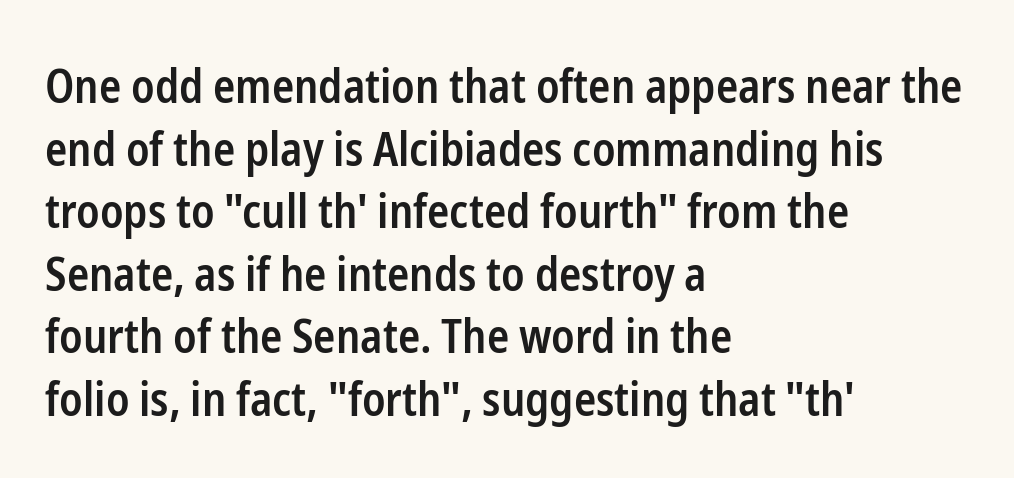
The image shows 46 px semibold, condensed sans-serif type, upright; set left-aligned, normal line spacing (1.36x), normal letter spacing, not underlined; low stroke contrast and a medium x-height.
